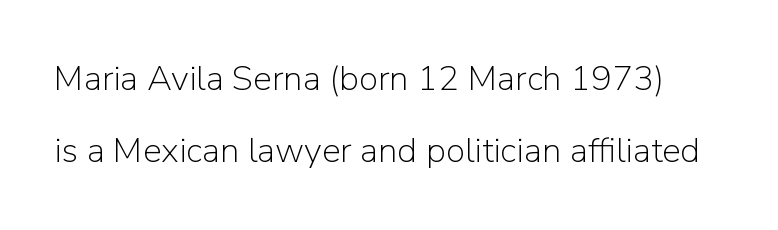
The rendering keeps characters at their native spacing. The designer dialed line spacing up above the default. Proportional: the letters do not fall into vertical columns. Quick note: underline off. No chunkiness to these letters — they're not bold. Observe the absence of serifs on each vertical stroke in this sample.
